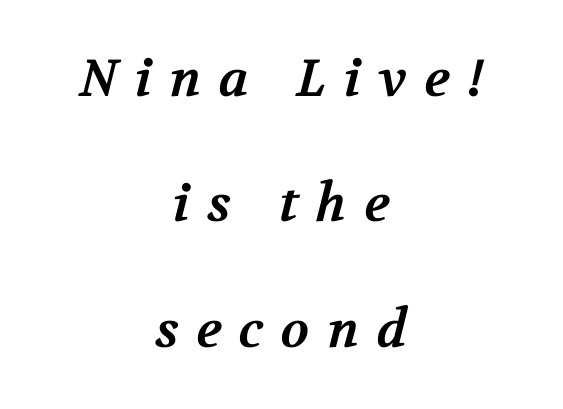
{"serif": "yes", "bold": "yes", "weight": "bold", "width": "normal", "stroke_contrast": "medium", "x_height": "medium", "monospaced": "no", "underline": "no", "align": "center", "line_spacing": "loose", "line_spacing_ratio": 2.41, "letter_spacing": "wide", "letter_spacing_em": 0.34, "glyph_px": 52}
